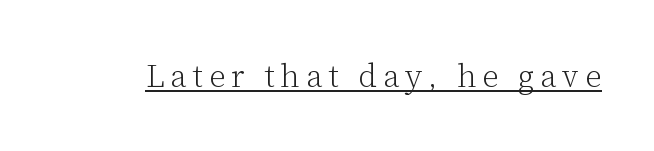
The letters look calm and open, with moderate or lighter stems. Is this a sans? No — the strokes have serifs. Do the characters align in a grid? No, the font is proportional. The rendering uses the underline text-decoration. When letters stand straight like this, we call the style roman or upright.
